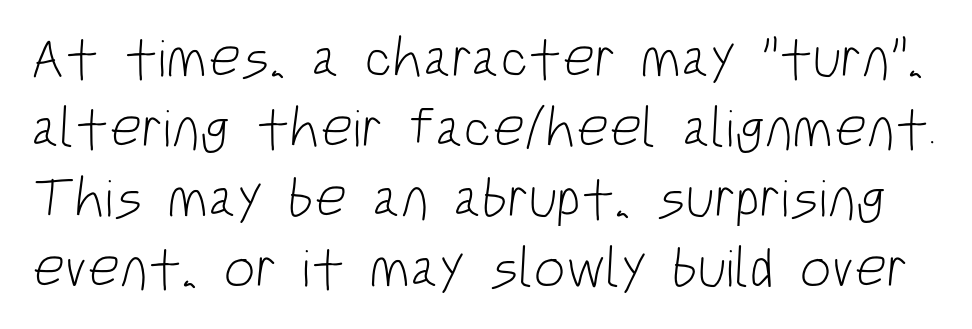
Q: Is the text bold? A: No.
Q: Is the typeface a serif or a sans-serif typeface? A: Sans-serif.
Q: Is the text underlined? A: No.
Q: Is the spacing between letters normal or unusually wide? A: Normal.
Q: Is the spacing between lines tight, normal or loose? A: Normal.
Q: Width (condensed, normal, or wide)? A: Condensed.
Q: Stroke contrast? A: Low.
Q: x-height? A: Large.
Q: Monospaced? A: No.
